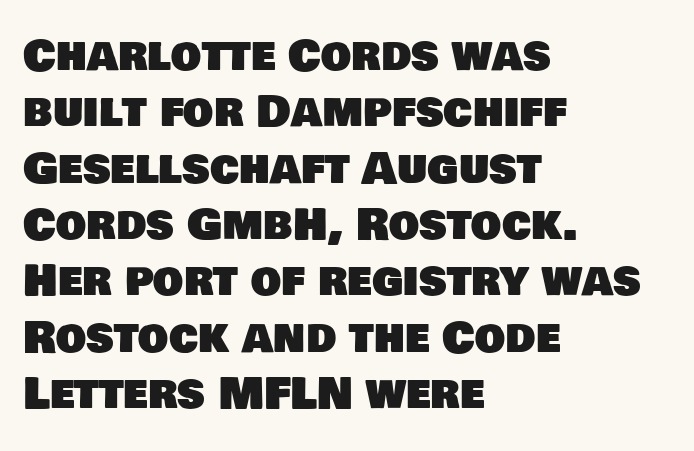
{"serif": "no", "width": "normal", "stroke_contrast": "low", "x_height": "large", "monospaced": "no", "underline": "no", "align": "left", "line_spacing": "normal", "line_spacing_ratio": 1.31, "letter_spacing": "normal", "letter_spacing_em": 0.0, "glyph_px": 43}
